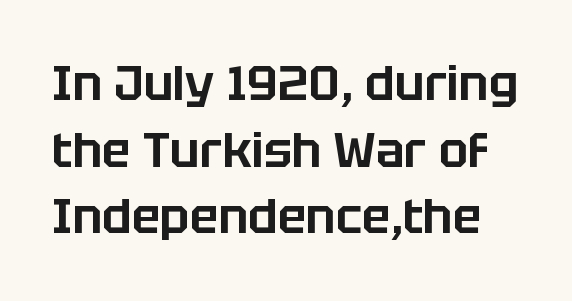
Q: Is the text italic (slanted)? A: No, it is upright.
Q: Is the typeface a serif or a sans-serif typeface? A: Sans-serif.
Q: Is the text underlined? A: No.
Q: Is the spacing between letters normal or unusually wide? A: Normal.
Q: Is the spacing between lines tight, normal or loose? A: Normal.
Q: Width (condensed, normal, or wide)? A: Normal.
Q: Stroke contrast? A: Low.
Q: x-height? A: Large.
Q: Monospaced? A: No.
